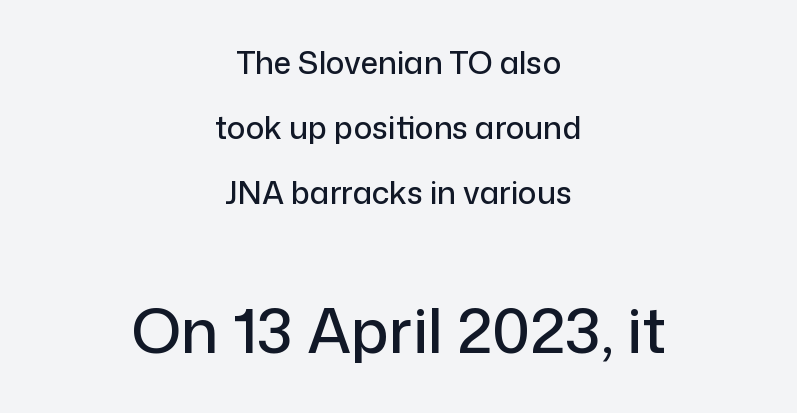
Q: Is the text italic (slanted)? A: No, it is upright.
Q: Is the typeface a serif or a sans-serif typeface? A: Sans-serif.
Q: Is the text underlined? A: No.
Q: How is the paragraph aligned? A: Centered.
Q: Is the spacing between letters normal or unusually wide? A: Normal.
Q: Is the spacing between lines tight, normal or loose? A: Loose.
Q: Which block of text is set in a larger size, the first (top) or the second (bottom)? A: The second (bottom) one.
Q: Width (condensed, normal, or wide)? A: Normal.
Q: Stroke contrast? A: Low.
Q: x-height? A: Medium.
Q: Monospaced? A: No.
